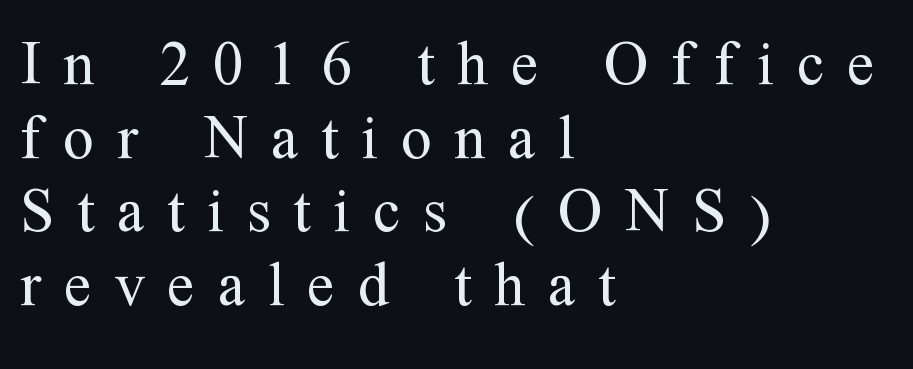
Stroke thickness stays within the range of a standard reading face or lighter. This sample uses a serif face. Alignment: flush left. Each letter keeps its own natural width here, so spacing adapts to shape.
